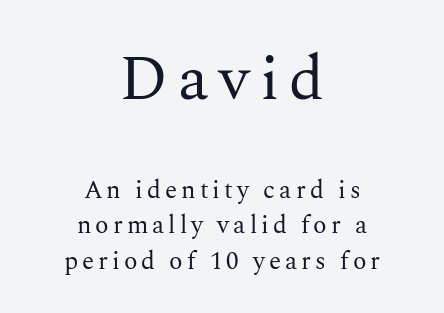
Does the type have serifs? Yes, each stem ends in a small foot. Neither beginnings nor endings align; midpoints do. The space beneath each line is pristine and unruled. Quick note: interline space is typical. The letters advance in unequal steps, a hallmark of proportional type.
